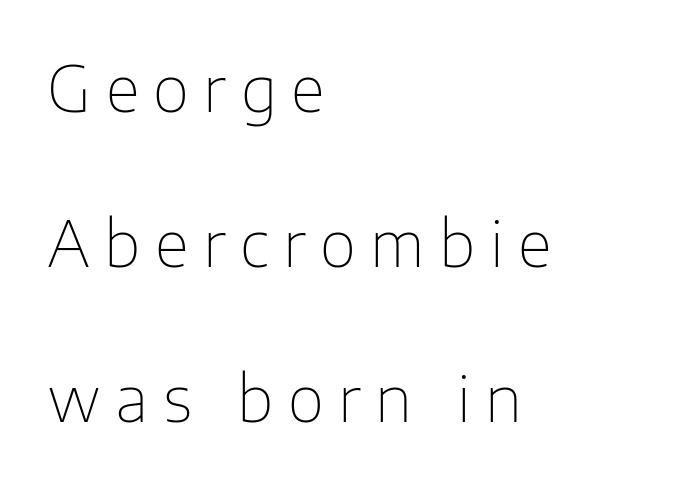
The image shows 63 px thin sans-serif type, upright; set left-aligned, loose line spacing (2.46x), unusually wide letter spacing (+0.23 em), not underlined; low stroke contrast and a medium x-height.
